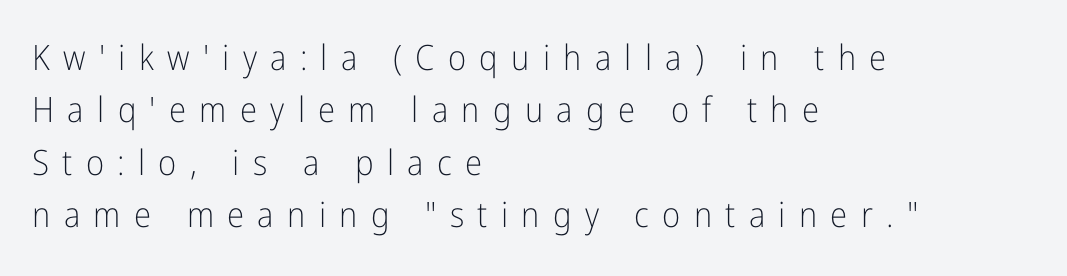
Q: Is the text bold? A: No.
Q: Is the text italic (slanted)? A: No, it is upright.
Q: Is the typeface a serif or a sans-serif typeface? A: Sans-serif.
Q: Is the text underlined? A: No.
Q: How is the paragraph aligned? A: Left-aligned.
Q: Is the spacing between letters normal or unusually wide? A: Unusually wide.
Q: Is the spacing between lines tight, normal or loose? A: Normal.
Q: Width (condensed, normal, or wide)? A: Condensed.
Q: Stroke contrast? A: Low.
Q: x-height? A: Medium.
Q: Monospaced? A: No.
